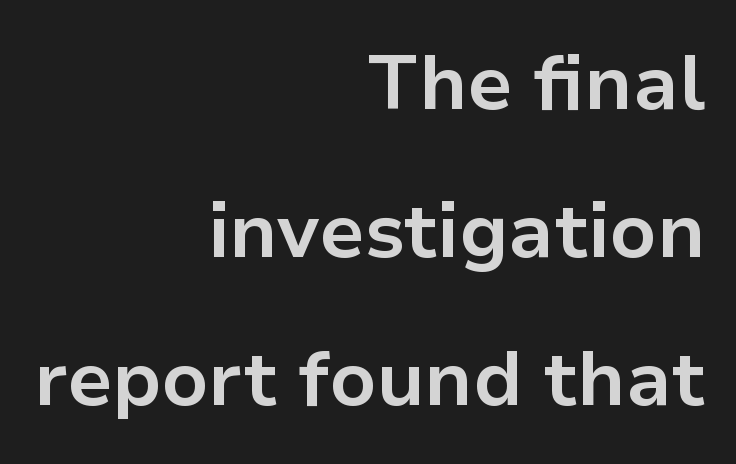
{"serif": "no", "italic": "no", "bold": "yes", "weight": "bold", "width": "normal", "stroke_contrast": "low", "x_height": "medium", "monospaced": "no", "underline": "no", "align": "right", "line_spacing": "loose", "line_spacing_ratio": 1.92, "letter_spacing": "normal", "letter_spacing_em": 0.0, "glyph_px": 77}
